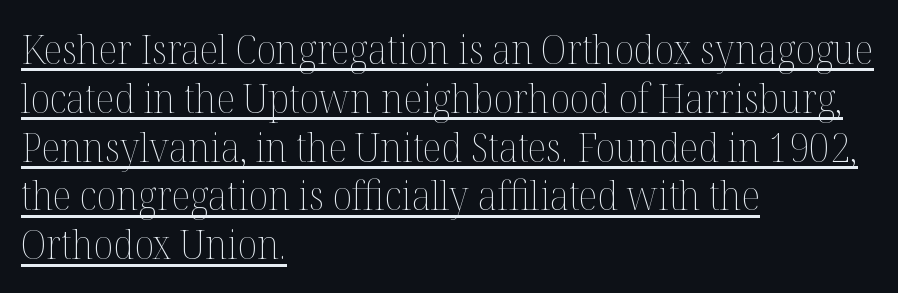
In terms of letterspacing, this is plain default setting. The rendering anchors every line to the left-hand side. The font is comparable to plain body text, perhaps lighter. This is the regular roman posture of the typeface. The letters advance in unequal steps, a hallmark of proportional type. The typesetter has applied underlining to the passage shown.
